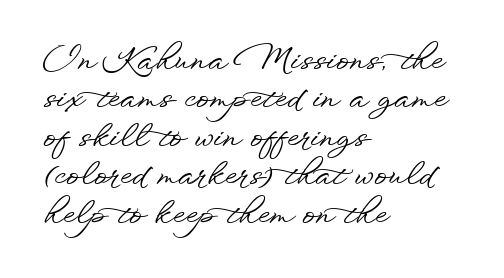
Q: Is the text italic (slanted)? A: Yes.
Q: Is the typeface a serif or a sans-serif typeface? A: Sans-serif.
Q: Is the text underlined? A: No.
Q: How is the paragraph aligned? A: Left-aligned.
Q: Is the spacing between letters normal or unusually wide? A: Normal.
Q: Width (condensed, normal, or wide)? A: Wide.
Q: Stroke contrast? A: Low.
Q: x-height? A: Small.
Q: Monospaced? A: No.
